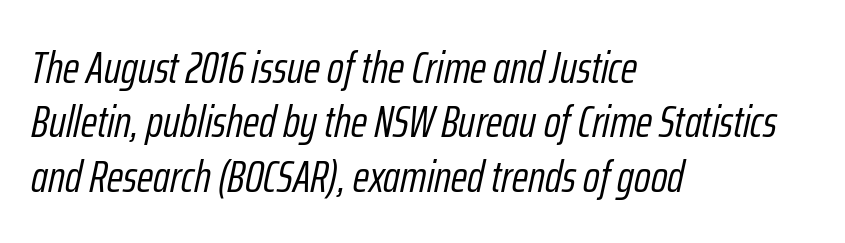
The image shows 45 px light, condensed type, italic (leaning right); set left-aligned, line spacing 1.21x, normal letter spacing, not underlined; low stroke contrast and a medium x-height.
